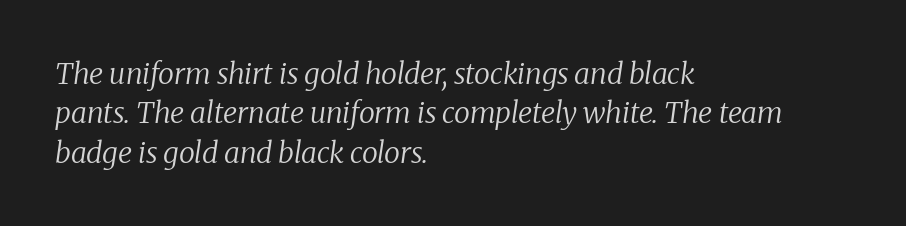
{"serif": "yes", "italic": "yes", "lean": "right", "slant_degrees": 8, "bold": "no", "weight": "regular", "width": "normal", "stroke_contrast": "low", "x_height": "medium", "monospaced": "no", "underline": "no", "align": "left", "line_spacing": "normal", "line_spacing_ratio": 1.36, "letter_spacing": "normal", "letter_spacing_em": 0.0, "glyph_px": 29}
